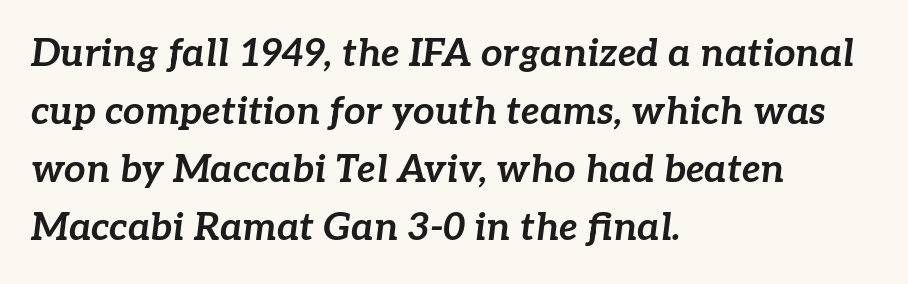
The image shows 38 px bold type, italic (leaning right); set left-aligned, normal line spacing (1.53x), normal letter spacing, not underlined; low stroke contrast and a medium x-height.
